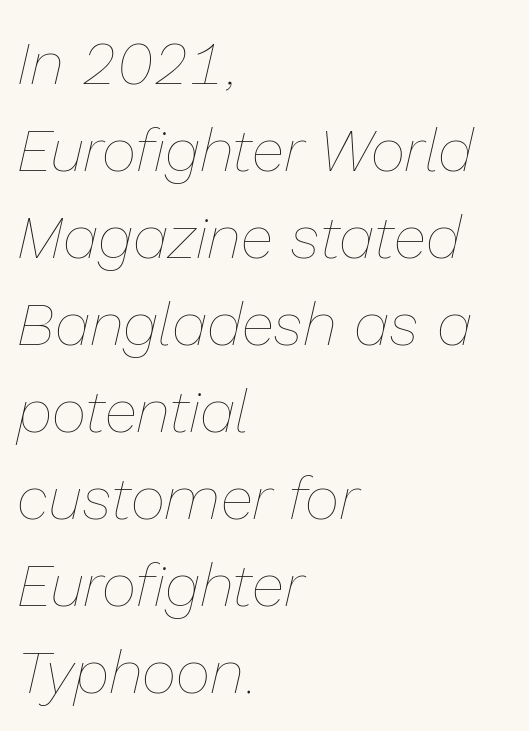
{"italic": "yes", "lean": "right", "slant_degrees": 13, "bold": "no", "weight": "thin", "width": "normal", "stroke_contrast": "low", "x_height": "medium", "monospaced": "no", "underline": "no", "align": "left", "line_spacing": "normal", "line_spacing_ratio": 1.45, "letter_spacing": "normal", "letter_spacing_em": 0.0, "glyph_px": 60}
